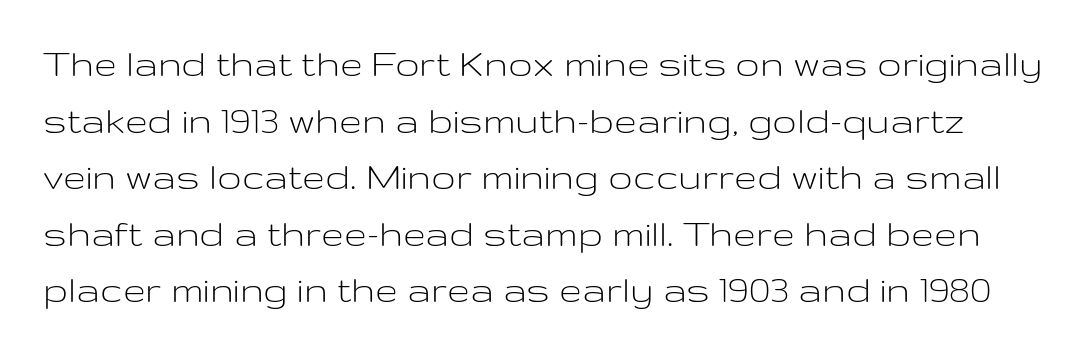
These lines are rendered in a variable-pitch font. The rendering keeps characters at their native spacing. Has an underline been added? It has not. The axis of the letterforms is exactly vertical.
